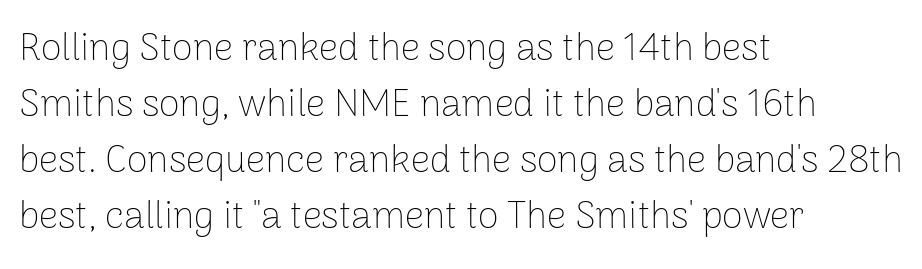
No feet cap the strokes, marking this as sans-serif type. Regarding leading, the lines here are spaced in the standard way. On a weight scale, this lands at 450 or below. A typesetter would call this zero additional tracking. A typesetter would call this proportional, since set widths differ per character.
